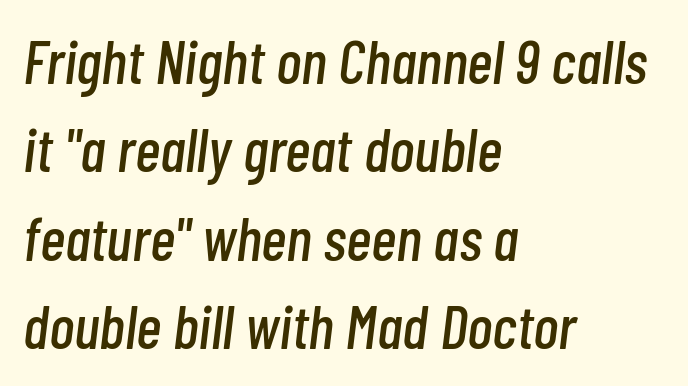
Q: Is the text italic (slanted)? A: Yes, it leans right by about 7 degrees.
Q: Is the text underlined? A: No.
Q: How is the paragraph aligned? A: Left-aligned.
Q: Is the spacing between letters normal or unusually wide? A: Normal.
Q: Is the spacing between lines tight, normal or loose? A: Normal.
Q: Width (condensed, normal, or wide)? A: Condensed.
Q: Stroke contrast? A: Low.
Q: x-height? A: Medium.
Q: Monospaced? A: No.
